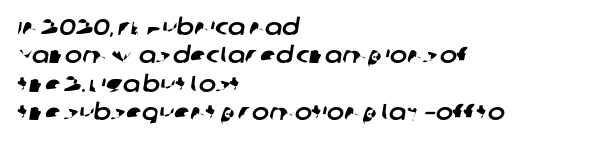
The image shows 23 px text type; set left-aligned, line spacing 1.23x, normal letter spacing, not underlined.
